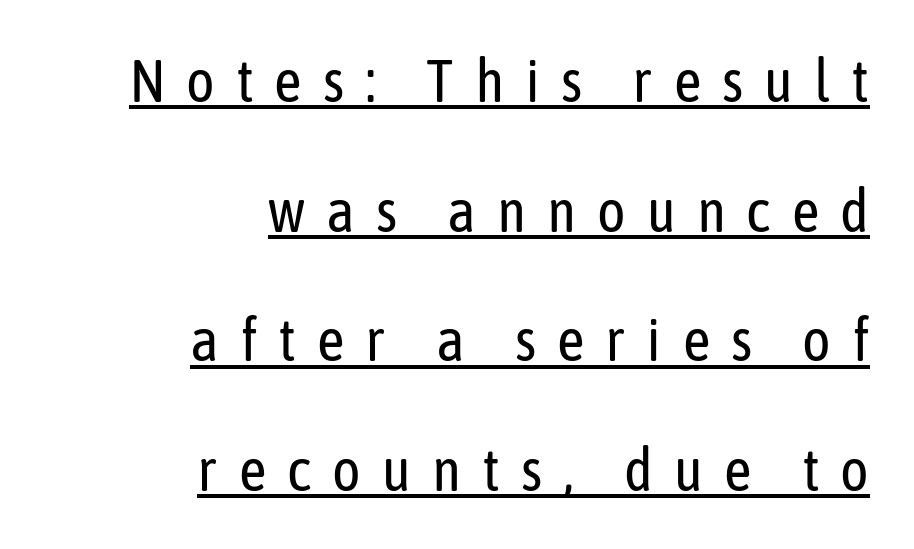
{"serif": "no", "italic": "no", "bold": "no", "weight": "regular", "width": "condensed", "stroke_contrast": "low", "x_height": "medium", "monospaced": "no", "underline": "yes", "align": "right", "line_spacing": "loose", "line_spacing_ratio": 2.16, "letter_spacing": "wide", "letter_spacing_em": 0.35, "glyph_px": 60}
